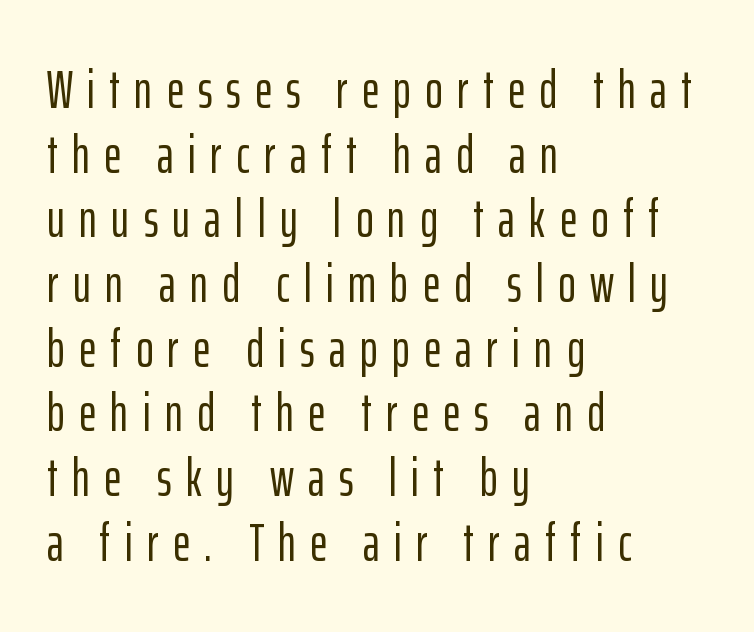
The image shows 53 px condensed sans-serif type, upright; set left-aligned, line spacing 1.22x, unusually wide letter spacing (+0.27 em), not underlined; low stroke contrast and a medium x-height.
